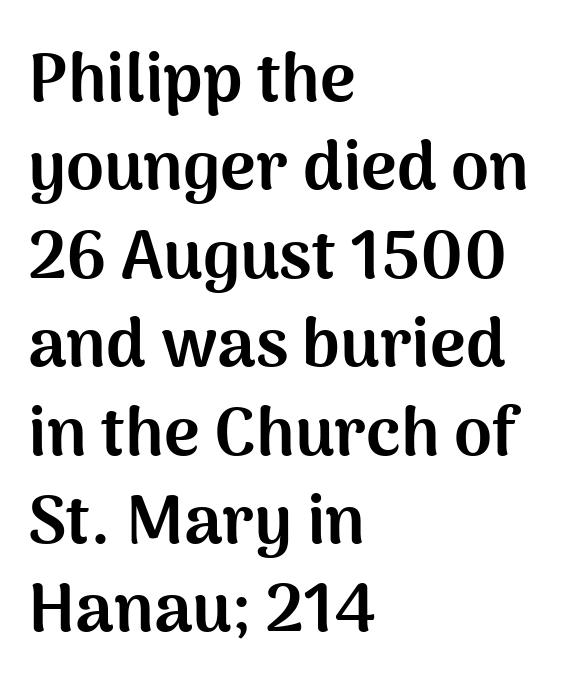
Italic? Not at all — the glyphs are vertical. The area under the type is left untouched. Pretty heavy lettering here — definitely bold. To sum up the face: it is a sans, with no serifs. These lines stack with their left ends in a neat column. Is this a fixed-width face? No — the glyphs have proportional, varying widths.
